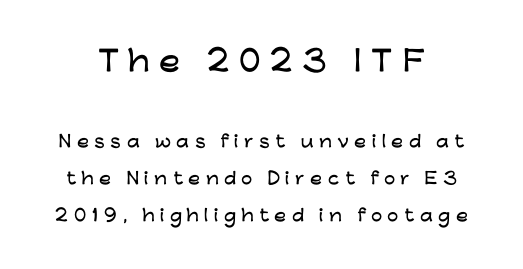
Q: Is the text italic (slanted)? A: No, it is upright.
Q: Is the typeface a serif or a sans-serif typeface? A: Sans-serif.
Q: Is the text underlined? A: No.
Q: Is the spacing between letters normal or unusually wide? A: Unusually wide.
Q: Is the spacing between lines tight, normal or loose? A: Loose.
Q: Which block of text is set in a larger size, the first (top) or the second (bottom)? A: The first (top) one.
Q: Width (condensed, normal, or wide)? A: Wide.
Q: Stroke contrast? A: Low.
Q: x-height? A: Medium.
Q: Monospaced? A: No.
